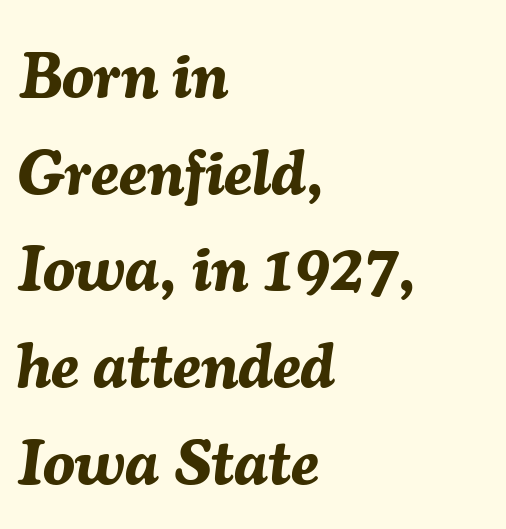
The image shows 64 px bold type, italic (leaning right); set left-aligned, normal line spacing (1.51x), normal letter spacing, not underlined; medium stroke contrast and a medium x-height.
